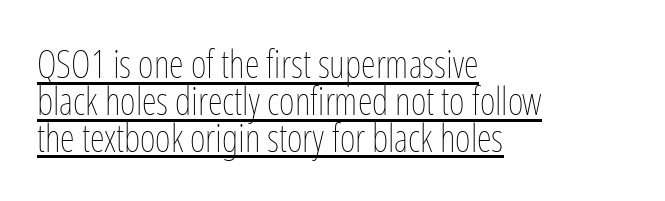
Underlining? Definitely there. Horizontal bands of white between lines are thin slivers. What stands out about the letter spacing? Nothing — it is the standard amount. This sample has the flowing, uneven cadence of proportional lettering.
